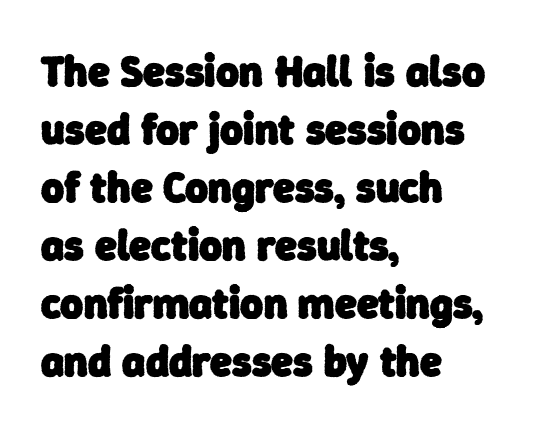
The specimen omits any rule beneath the text block's lines. The sample has been set heavy, in full bold. Note the varied advance widths — an 'i' is clearly narrower than an 'm'. Compared with a centered layout, this one pins lines to the left instead.
